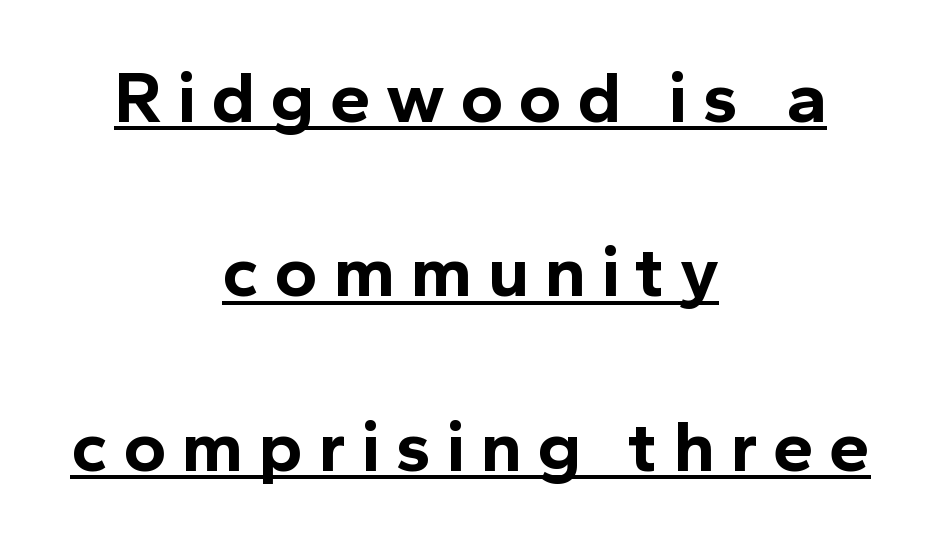
Q: Is the text bold? A: Yes.
Q: Is the text italic (slanted)? A: No, it is upright.
Q: Is the typeface a serif or a sans-serif typeface? A: Sans-serif.
Q: Is the text underlined? A: Yes.
Q: How is the paragraph aligned? A: Centered.
Q: Is the spacing between letters normal or unusually wide? A: Unusually wide.
Q: Is the spacing between lines tight, normal or loose? A: Loose.
Q: Width (condensed, normal, or wide)? A: Normal.
Q: x-height? A: Medium.
Q: Monospaced? A: No.
